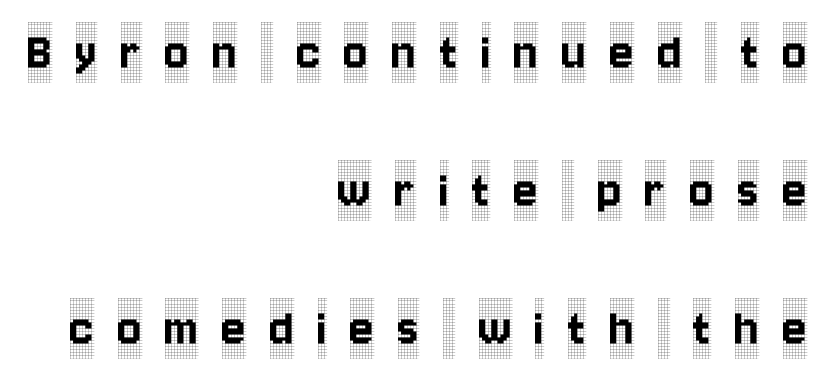
Q: Is the text italic (slanted)? A: No, it is upright.
Q: Is the typeface a serif or a sans-serif typeface? A: Serif.
Q: Is the text underlined? A: No.
Q: How is the paragraph aligned? A: Right-aligned.
Q: Is the spacing between letters normal or unusually wide? A: Unusually wide.
Q: Is the spacing between lines tight, normal or loose? A: Loose.
Q: Width (condensed, normal, or wide)? A: Condensed.
Q: x-height? A: Large.
Q: Monospaced? A: No.
